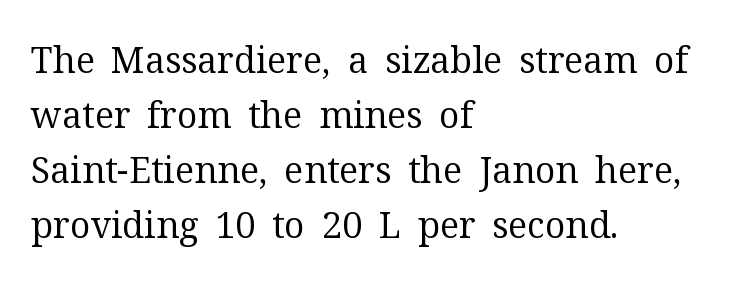
The image shows 36 px regular-weight serif type, upright; set left-aligned, normal line spacing (1.53x), normal letter spacing, not underlined; medium stroke contrast and a medium x-height.
